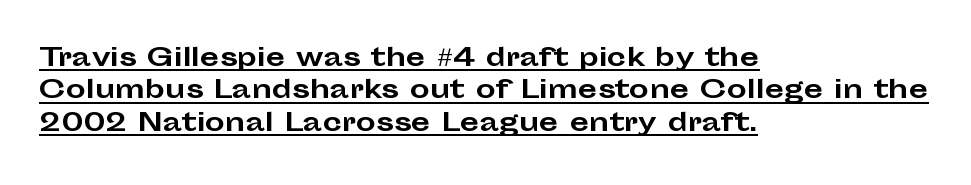
The image shows 25 px bold type, upright; set left-aligned, normal line spacing (1.3x), normal letter spacing, underlined.
